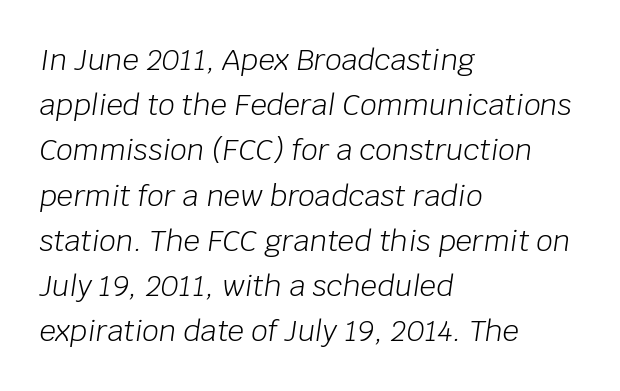
{"italic": "yes", "lean": "right", "slant_degrees": 8, "bold": "no", "weight": "light", "width": "normal", "stroke_contrast": "low", "x_height": "large", "monospaced": "no", "underline": "no", "align": "left", "line_spacing": "normal", "line_spacing_ratio": 1.56, "letter_spacing": "normal", "letter_spacing_em": 0.0, "glyph_px": 29}
